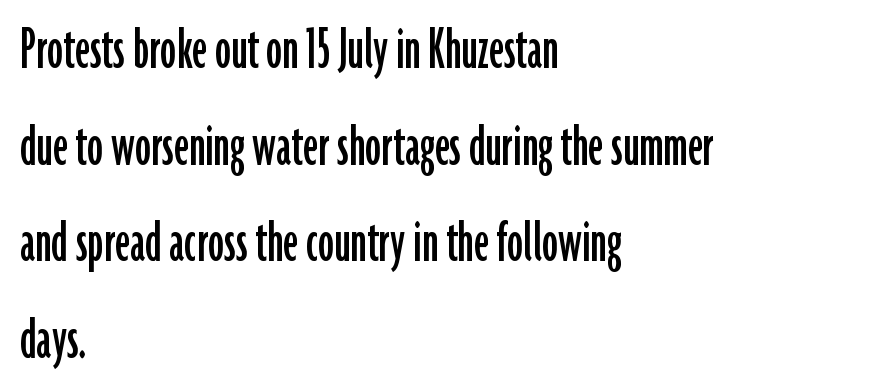
Q: Is the text italic (slanted)? A: No, it is upright.
Q: Is the typeface a serif or a sans-serif typeface? A: Sans-serif.
Q: Is the text underlined? A: No.
Q: How is the paragraph aligned? A: Left-aligned.
Q: Is the spacing between letters normal or unusually wide? A: Normal.
Q: Is the spacing between lines tight, normal or loose? A: Normal.
Q: Width (condensed, normal, or wide)? A: Condensed.
Q: Stroke contrast? A: Low.
Q: x-height? A: Medium.
Q: Monospaced? A: No.
